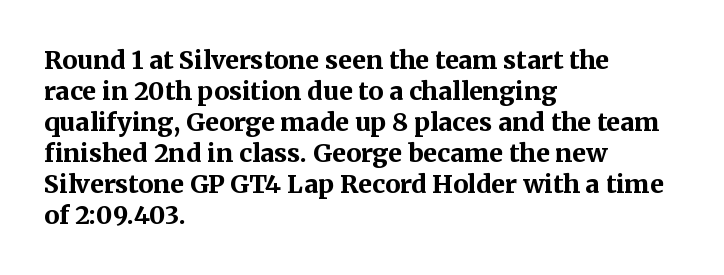
Q: Is the text bold? A: Yes.
Q: Is the text italic (slanted)? A: No, it is upright.
Q: Is the text underlined? A: No.
Q: How is the paragraph aligned? A: Left-aligned.
Q: Is the spacing between letters normal or unusually wide? A: Normal.
